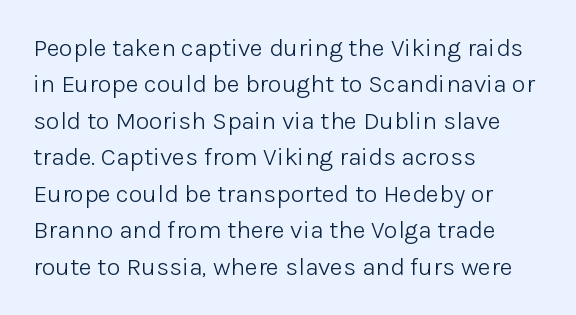
Q: Is the text bold? A: No.
Q: Is the text italic (slanted)? A: No, it is upright.
Q: Is the text underlined? A: No.
Q: How is the paragraph aligned? A: Left-aligned.
Q: Is the spacing between letters normal or unusually wide? A: Normal.
Q: Is the spacing between lines tight, normal or loose? A: Normal.
